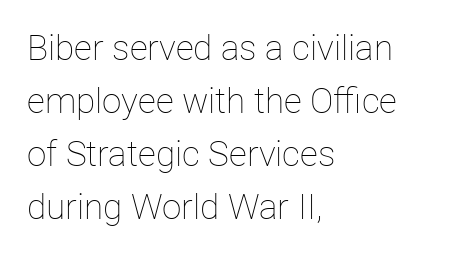
Q: Is the text bold? A: No.
Q: Is the text italic (slanted)? A: No, it is upright.
Q: Is the text underlined? A: No.
Q: How is the paragraph aligned? A: Left-aligned.
Q: Is the spacing between letters normal or unusually wide? A: Normal.
Q: Is the spacing between lines tight, normal or loose? A: Normal.
Q: Width (condensed, normal, or wide)? A: Normal.
Q: Stroke contrast? A: Low.
Q: x-height? A: Medium.
Q: Monospaced? A: No.
